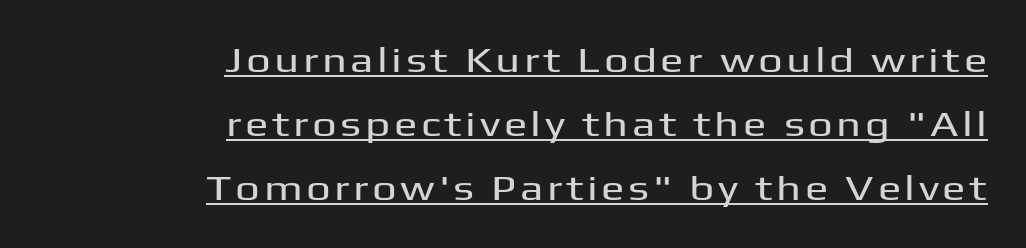
Each line ends at the same right margin while the left side varies. It's the straight-up-and-down kind of type. Spacing verdict: proportional, widths tailored to each character. Letterform terminals end flat and unadorned throughout the passage. This is underlined copy, the kind a proofreader might mark for attention.
